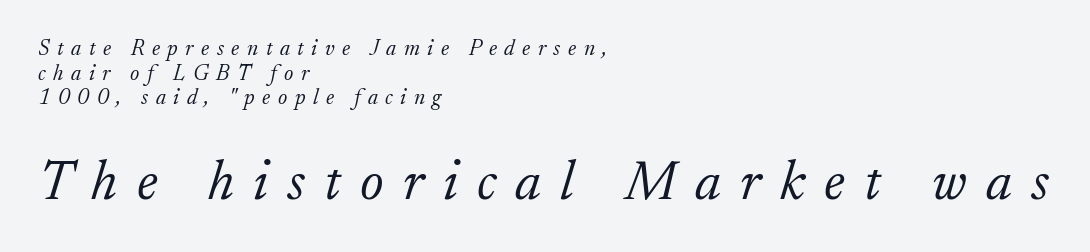
Q: Is the text bold? A: No.
Q: Is the text italic (slanted)? A: Yes, it leans right by about 17 degrees.
Q: Is the typeface a serif or a sans-serif typeface? A: Serif.
Q: Is the text underlined? A: No.
Q: How is the paragraph aligned? A: Left-aligned.
Q: Is the spacing between letters normal or unusually wide? A: Unusually wide.
Q: Is the spacing between lines tight, normal or loose? A: Tight.
Q: Which block of text is set in a larger size, the first (top) or the second (bottom)? A: The second (bottom) one.
Q: Width (condensed, normal, or wide)? A: Normal.
Q: Stroke contrast? A: Low.
Q: x-height? A: Small.
Q: Monospaced? A: No.
